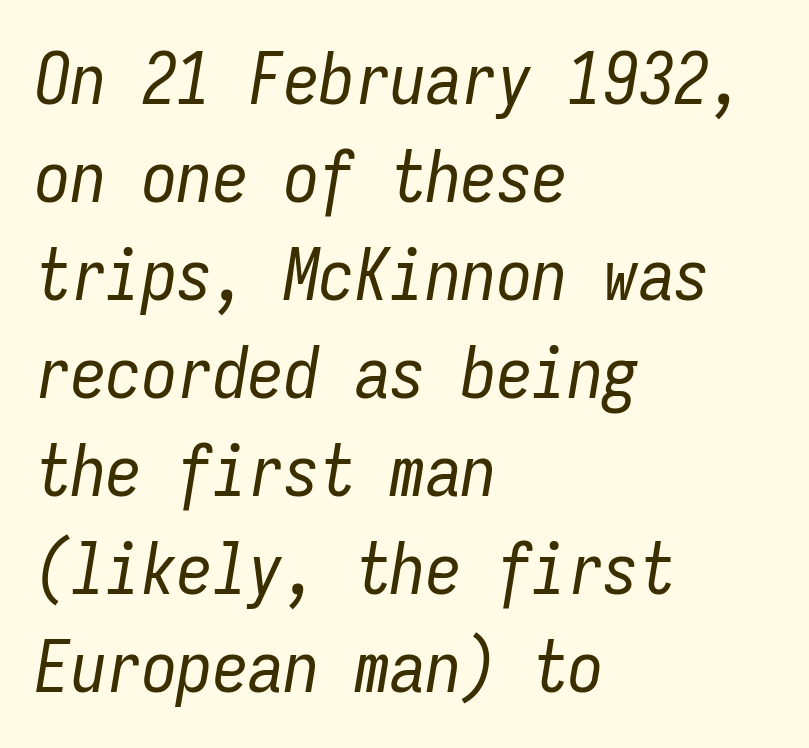
The image shows 71 px regular-weight, condensed type, italic (leaning right), monospaced; set left-aligned, normal line spacing (1.38x), normal letter spacing, not underlined; low stroke contrast and a medium x-height.
